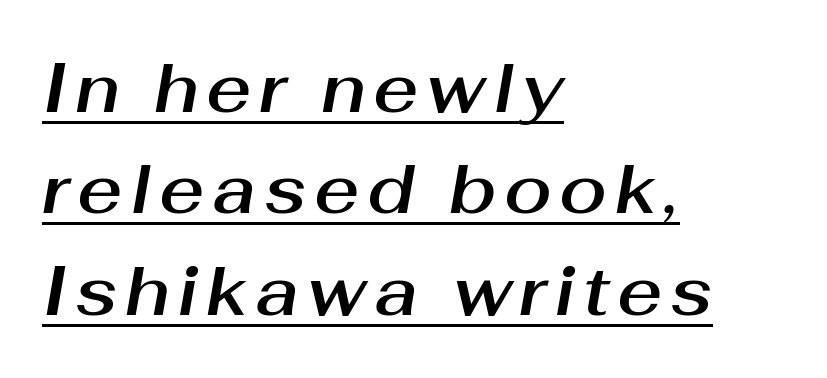
{"italic": "yes", "lean": "right", "slant_degrees": 10, "width": "normal", "stroke_contrast": "medium", "x_height": "medium", "monospaced": "no", "underline": "yes", "align": "left", "line_spacing": "normal", "line_spacing_ratio": 1.47, "glyph_px": 69}
